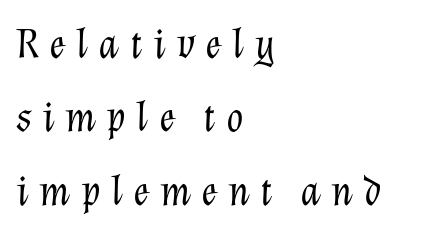
{"italic": "yes", "lean": "right", "slant_degrees": 12, "bold": "no", "weight": "light", "width": "normal", "stroke_contrast": "low", "x_height": "medium", "monospaced": "no", "underline": "no", "align": "left", "line_spacing": "normal", "line_spacing_ratio": 1.67, "letter_spacing": "wide", "letter_spacing_em": 0.23, "glyph_px": 44}
